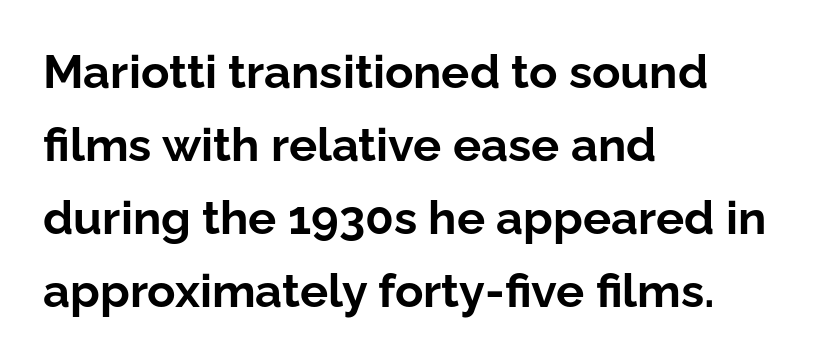
The image shows 47 px bold sans-serif type, upright; set left-aligned, normal line spacing (1.55x), normal letter spacing, not underlined; low stroke contrast and a medium x-height.
